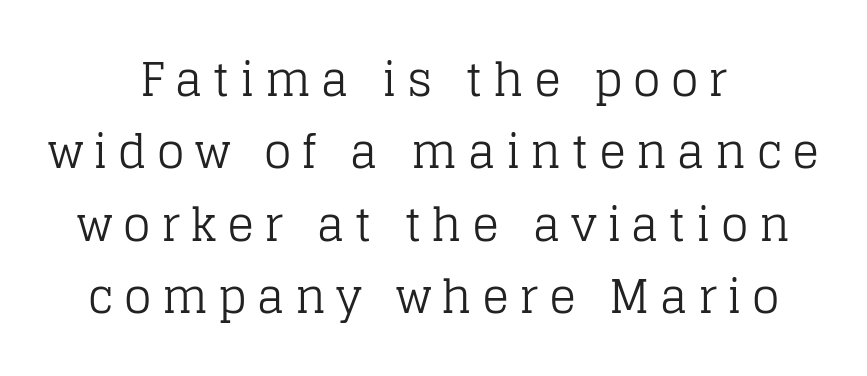
{"serif": "yes", "italic": "no", "bold": "no", "weight": "regular", "width": "normal", "stroke_contrast": "low", "x_height": "large", "monospaced": "no", "underline": "no", "align": "center", "line_spacing": "normal", "line_spacing_ratio": 1.61, "letter_spacing": "wide", "letter_spacing_em": 0.23, "glyph_px": 45}
